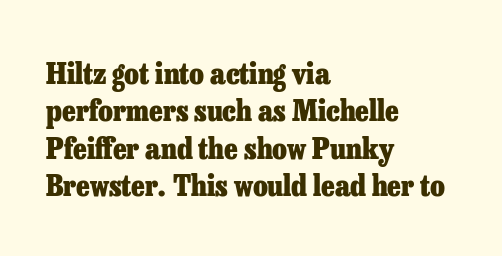
Q: Is the text bold? A: Yes.
Q: Is the text italic (slanted)? A: No, it is upright.
Q: Is the typeface a serif or a sans-serif typeface? A: Serif.
Q: Is the text underlined? A: No.
Q: How is the paragraph aligned? A: Left-aligned.
Q: Is the spacing between letters normal or unusually wide? A: Normal.
Q: Is the spacing between lines tight, normal or loose? A: Normal.
Q: Width (condensed, normal, or wide)? A: Normal.
Q: Stroke contrast? A: Low.
Q: x-height? A: Medium.
Q: Monospaced? A: No.
